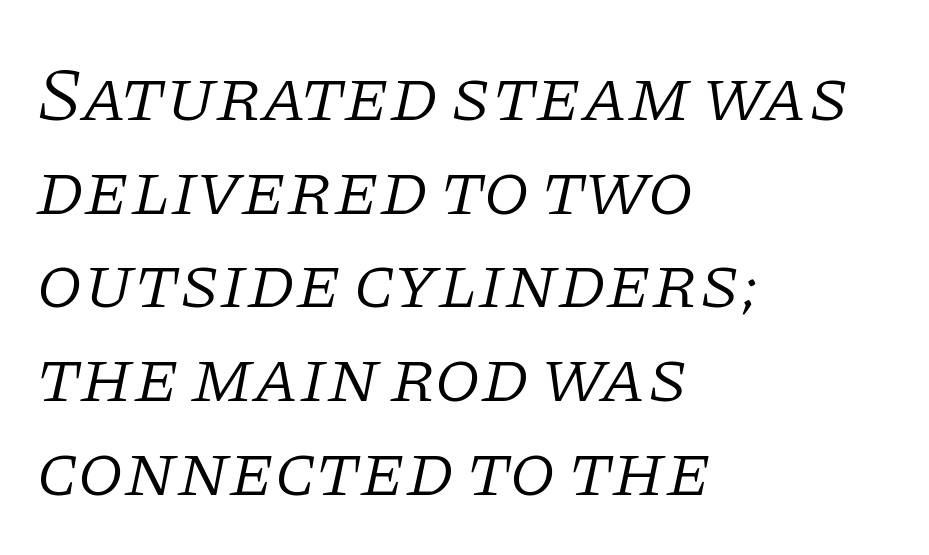
The image shows 75 px light serif type, italic (leaning right); set left-aligned, normal line spacing (1.25x), normal letter spacing, not underlined; low stroke contrast and a large x-height.
